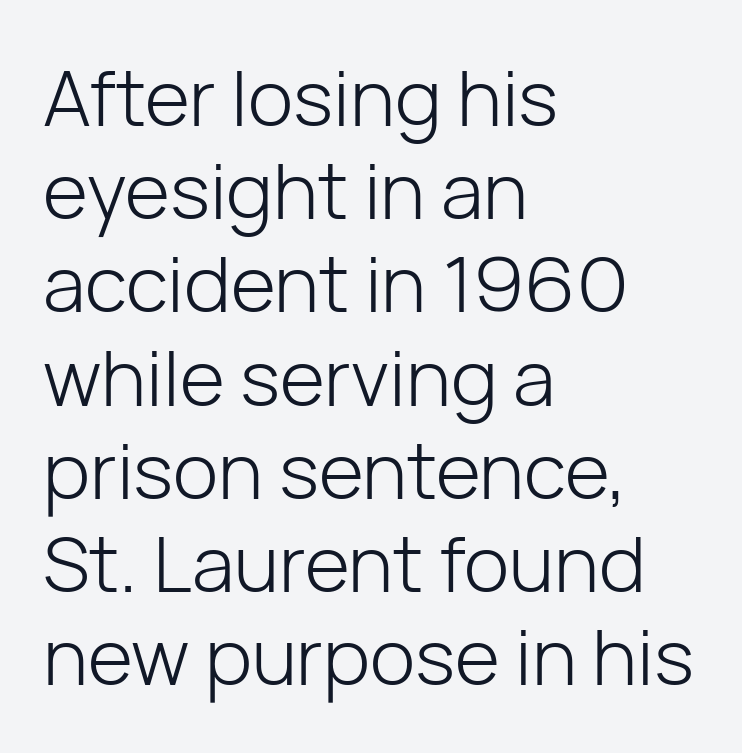
Italic: no, the glyphs are upright roman. A sans-serif font was chosen for this passage. Each word holds together tightly as a unit, with standard inter-letter gaps. The letters advance in unequal steps, a hallmark of proportional type. The space directly below the letters is spotless. Stems here are at most as thick as an everyday book face.
